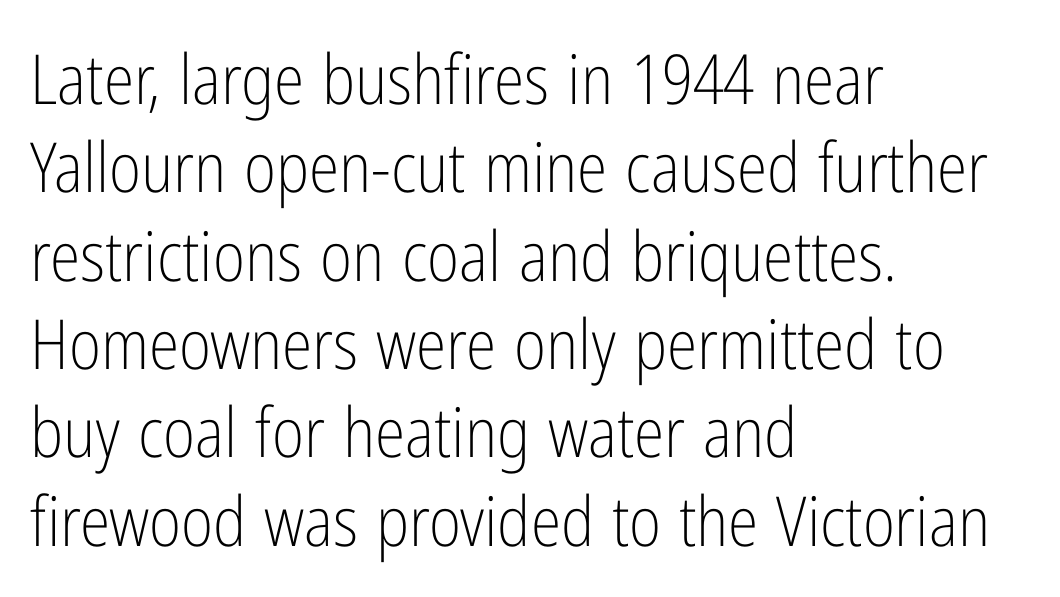
The image shows 69 px light, condensed sans-serif type, upright; set left-aligned, normal line spacing (1.28x), normal letter spacing, not underlined; low stroke contrast and a medium x-height.
